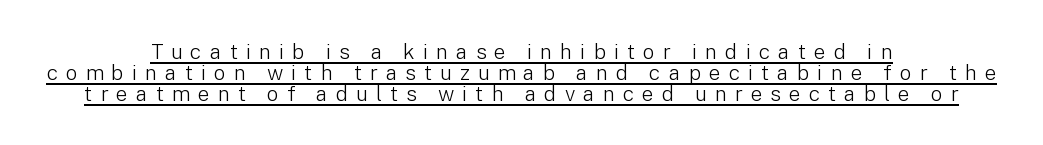
Each word looks stretched out because of the extra space between its letters. The weight tops out at a normal text grade. The typesetter has applied underlining to the passage shown. The lettering holds an erect, upright posture throughout. Students, observe: this is what under-led, compact text looks like. A centered setting, common on invitations and titles, is used for this passage.
